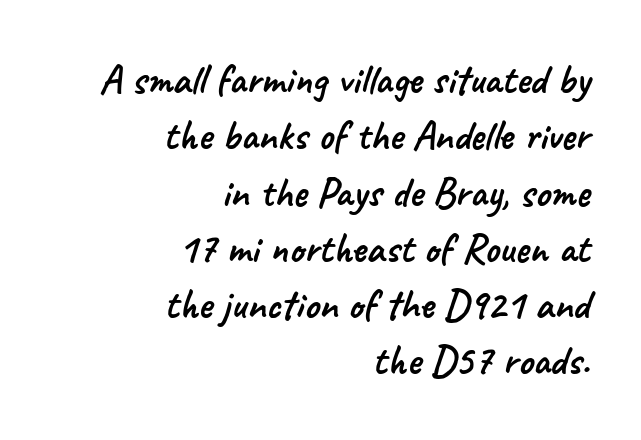
The image shows 42 px sans-serif type; set right-aligned, normal line spacing (1.34x), normal letter spacing, not underlined; low stroke contrast and a small x-height.
